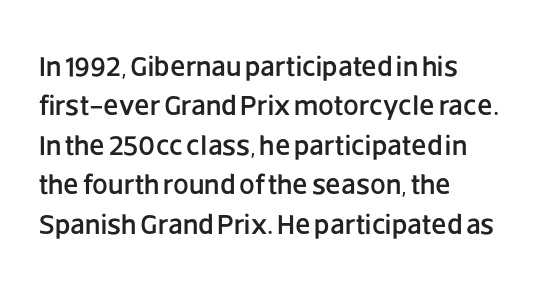
Characters follow at the spacing the type designer built in. Honestly, there is no underline to notice here at all. These lines are composed in type without serifs. You could not count columns in this text — the font is proportionally spaced. This sample uses an upright cut, with every glyph sitting square on the baseline.
